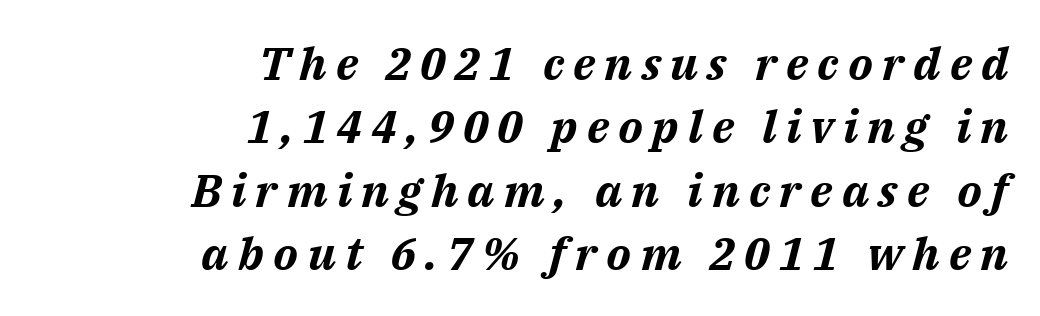
{"italic": "yes", "lean": "right", "slant_degrees": 14, "bold": "yes", "weight": "bold", "width": "normal", "stroke_contrast": "medium", "x_height": "medium", "monospaced": "no", "underline": "no", "align": "right", "line_spacing": "normal", "line_spacing_ratio": 1.38, "letter_spacing": "wide", "letter_spacing_em": 0.2, "glyph_px": 46}
